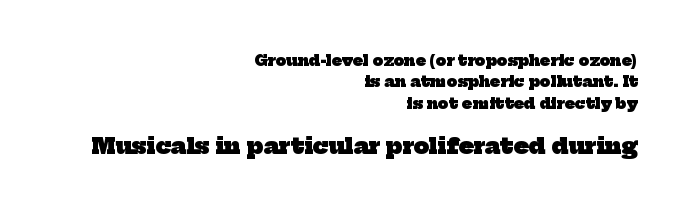
The image shows 22 px bold type; set right-aligned, normal line spacing (1.42x), normal letter spacing, not underlined; the second (bottom) block is 1.47x larger.
